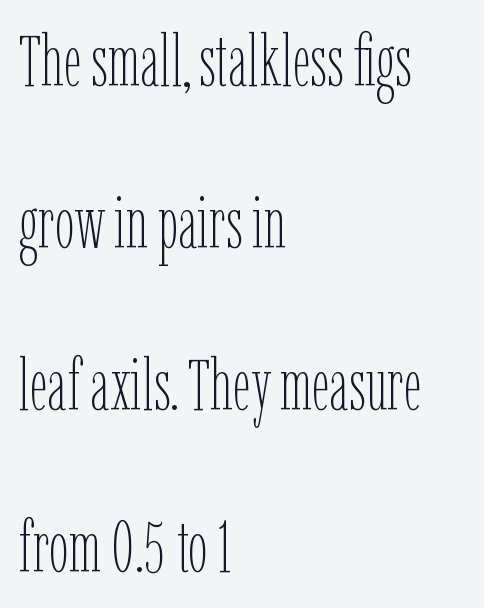
The image shows 71 px thin, condensed type, upright; set left-aligned, loose line spacing (2.28x), normal letter spacing, not underlined; low stroke contrast and a medium x-height.
